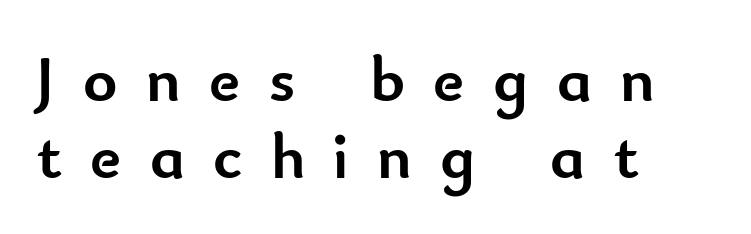
Q: Is the text bold? A: Yes.
Q: Is the text italic (slanted)? A: No, it is upright.
Q: Is the typeface a serif or a sans-serif typeface? A: Sans-serif.
Q: Is the text underlined? A: No.
Q: How is the paragraph aligned? A: Left-aligned.
Q: Is the spacing between letters normal or unusually wide? A: Unusually wide.
Q: Width (condensed, normal, or wide)? A: Normal.
Q: Stroke contrast? A: Low.
Q: x-height? A: Small.
Q: Monospaced? A: No.
